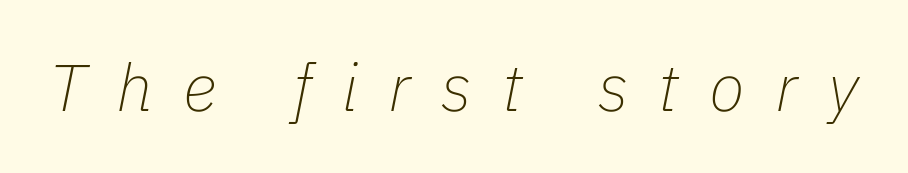
Q: Is the text bold? A: No.
Q: Is the text italic (slanted)? A: Yes, it leans right by about 11 degrees.
Q: Is the text underlined? A: No.
Q: Is the spacing between letters normal or unusually wide? A: Unusually wide.
Q: Width (condensed, normal, or wide)? A: Normal.
Q: Stroke contrast? A: Low.
Q: x-height? A: Medium.
Q: Monospaced? A: No.
